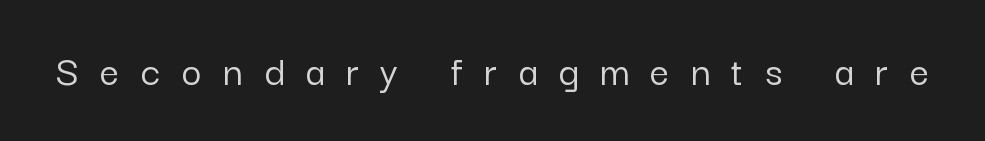
The passage shown is typed in a proportional face where columns would drift. The space directly below the letters is spotless. The rendering shows plain stroke endings on the letterforms — a sans-serif design. A roman cut, with each character standing at attention.
